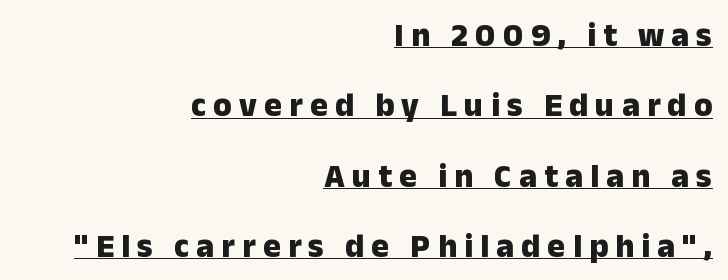
Q: Is the text bold? A: Yes.
Q: Is the text italic (slanted)? A: No, it is upright.
Q: Is the typeface a serif or a sans-serif typeface? A: Sans-serif.
Q: Is the text underlined? A: Yes.
Q: How is the paragraph aligned? A: Right-aligned.
Q: Is the spacing between letters normal or unusually wide? A: Unusually wide.
Q: Is the spacing between lines tight, normal or loose? A: Loose.
Q: Width (condensed, normal, or wide)? A: Normal.
Q: Stroke contrast? A: Low.
Q: x-height? A: Medium.
Q: Monospaced? A: No.
